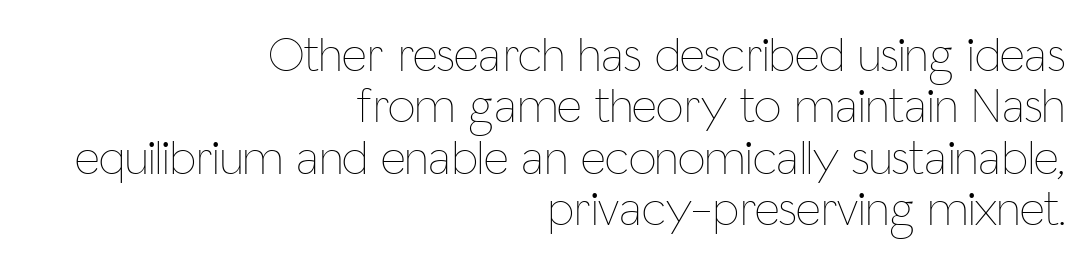
Q: Is the text bold? A: No.
Q: Is the text italic (slanted)? A: No, it is upright.
Q: Is the text underlined? A: No.
Q: How is the paragraph aligned? A: Right-aligned.
Q: Is the spacing between letters normal or unusually wide? A: Normal.
Q: Is the spacing between lines tight, normal or loose? A: Tight.
Q: Width (condensed, normal, or wide)? A: Condensed.
Q: Stroke contrast? A: Low.
Q: x-height? A: Medium.
Q: Monospaced? A: No.
